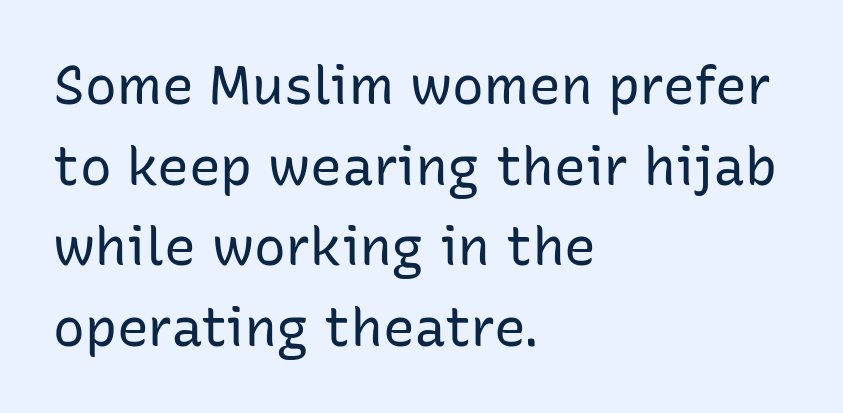
This rendering leaves character spacing at its baseline value. Look at the bottom of the vertical strokes: they stop flat, with no serifs. You can tell it's not italic because the verticals are truly vertical. This sample has the flowing, uneven cadence of proportional lettering. The rendering anchors every line to the left-hand side. What's the leading like? Ordinary, nothing unusual.
